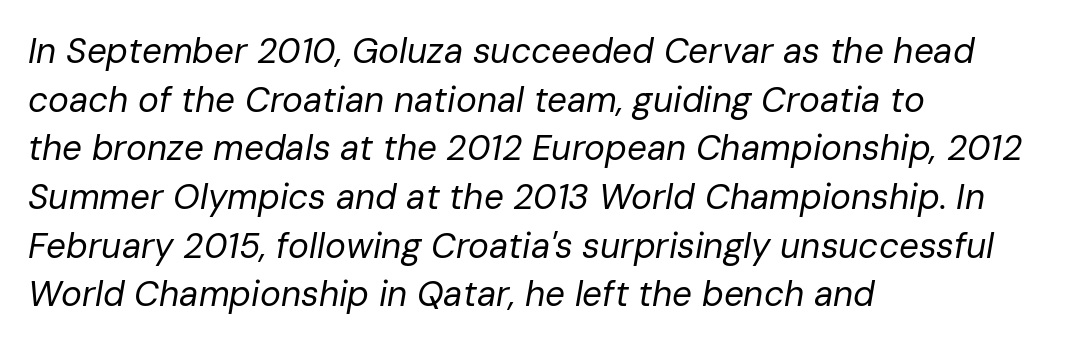
The image shows 35 px regular-weight type, italic (leaning right); set left-aligned, normal line spacing (1.39x), normal letter spacing, not underlined; low stroke contrast and a medium x-height.
